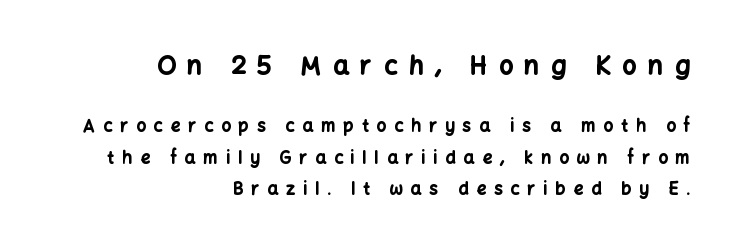
{"italic": "no", "bold": "yes", "underline": "no", "align": "right", "line_spacing_ratio": 1.85, "letter_spacing": "wide", "letter_spacing_em": 0.47, "larger_block": "first", "size_ratio": 1.47, "glyph_px": 25}
